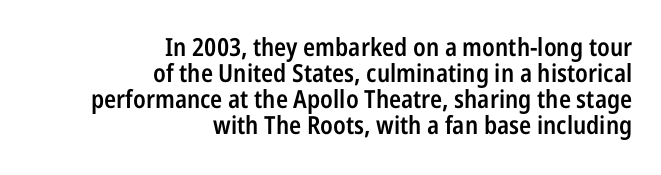
The image shows 25 px text type, upright; set right-aligned, tight line spacing (1.04x), normal letter spacing, not underlined.
